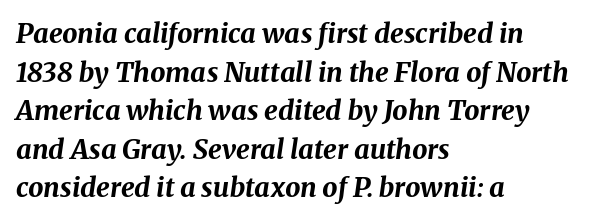
The paragraph has a hard left edge and a soft right edge. Quick note: italic. The type is set solid horizontally, with unmodified tracking. The strip under each line holds only bare page. Students, this is bold: see how much ink each stroke carries. Evenly set lines give the paragraph a standard silhouette.
